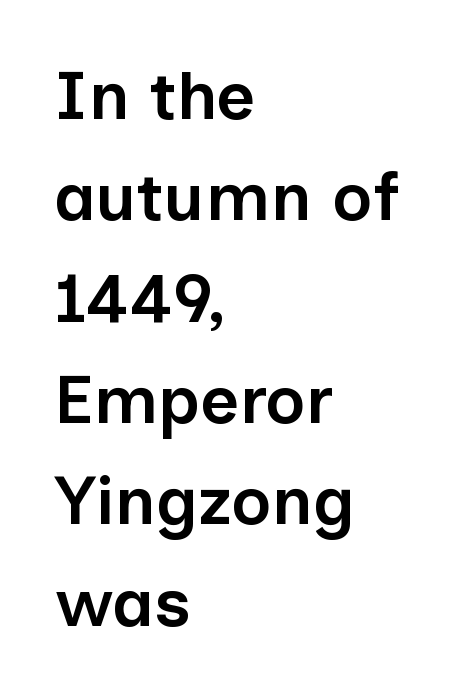
Q: Is the text bold? A: Semi-bold.
Q: Is the text italic (slanted)? A: No, it is upright.
Q: Is the typeface a serif or a sans-serif typeface? A: Sans-serif.
Q: Is the text underlined? A: No.
Q: How is the paragraph aligned? A: Left-aligned.
Q: Is the spacing between letters normal or unusually wide? A: Normal.
Q: Is the spacing between lines tight, normal or loose? A: Normal.
Q: Width (condensed, normal, or wide)? A: Normal.
Q: Stroke contrast? A: Low.
Q: x-height? A: Medium.
Q: Monospaced? A: No.
